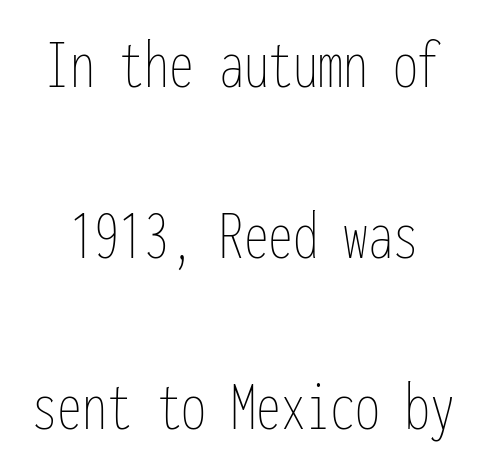
Ascenders rise straight up at ninety degrees. Does extra space separate the letters? No, they use regular spacing. These lines are rendered in a fixed-pitch font. Students, observe: this is what heavily led, spacious text looks like. Letters rest on an invisible, unmarked baseline.
